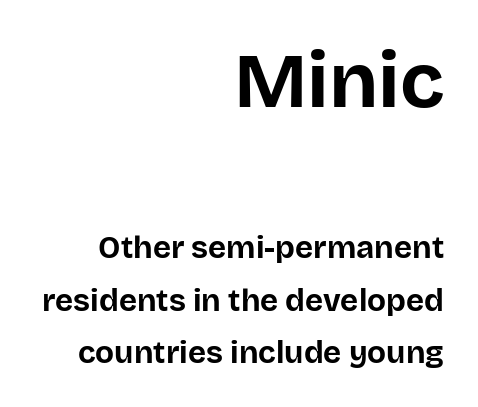
The lines in this sample share a right terminus and differ only in where they begin. On the weight axis this lands at bold, roughly 700. This sample uses an upright cut, with every glyph sitting square on the baseline. The rendering shows plain stroke endings on the letterforms — a sans-serif design. A normal amount of white space separates one row of letters from the next. Visually, the top section dominates because its glyphs are scaled up.
